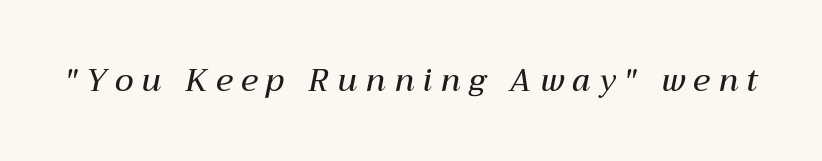
Weight: semibold (demi). Looks like regular typesetting: each glyph gets only the width it needs. The text carries the slant typical of an italic or oblique font. Any mark beneath the type? The region is blank. Someone cranked the tracking dial way up on this one.
